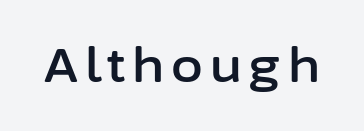
{"serif": "no", "italic": "no", "width": "normal", "stroke_contrast": "low", "x_height": "medium", "monospaced": "no", "underline": "no", "glyph_px": 46}
